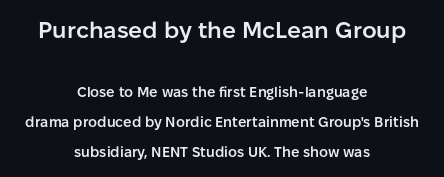
Q: Is the text bold? A: Semi-bold.
Q: Is the text italic (slanted)? A: No, it is upright.
Q: Is the text underlined? A: No.
Q: How is the paragraph aligned? A: Centered.
Q: Is the spacing between letters normal or unusually wide? A: Normal.
Q: Is the spacing between lines tight, normal or loose? A: Loose.
Q: Which block of text is set in a larger size, the first (top) or the second (bottom)? A: The first (top) one.
